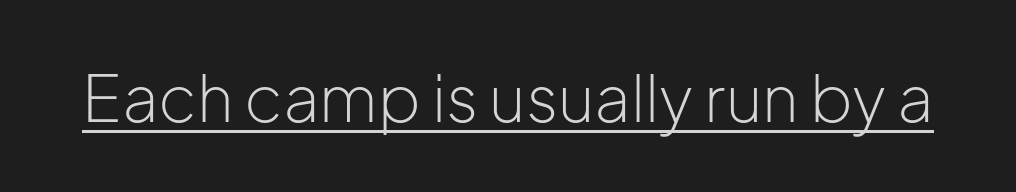
{"serif": "no", "italic": "no", "bold": "no", "weight": "light", "width": "normal", "stroke_contrast": "low", "x_height": "medium", "monospaced": "no", "underline": "yes", "letter_spacing": "normal", "letter_spacing_em": 0.0, "glyph_px": 64}
